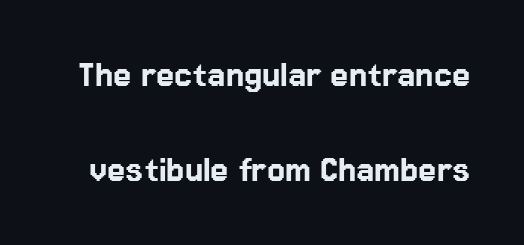
The image shows 41 px sans-serif type, upright; set loose line spacing (2.31x), normal letter spacing, not underlined; low stroke contrast and a medium x-height.
